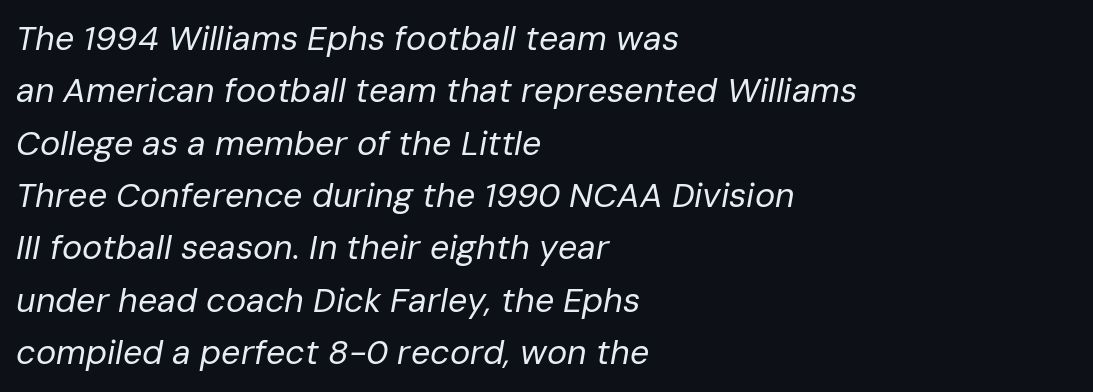
Short note: letters normally spaced. Interline gaps are of average width in this sample. The rendering applies a slant to the glyphs. Note the varied advance widths — an 'i' is clearly narrower than an 'm'. Lines of text with bare space underneath.
